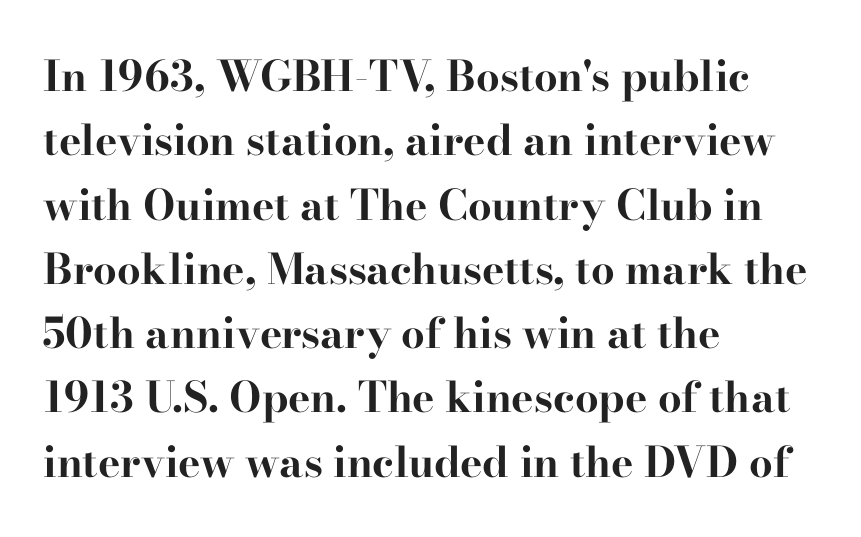
Q: Is the text bold? A: Yes.
Q: Is the text italic (slanted)? A: No, it is upright.
Q: Is the typeface a serif or a sans-serif typeface? A: Serif.
Q: Is the text underlined? A: No.
Q: How is the paragraph aligned? A: Left-aligned.
Q: Is the spacing between letters normal or unusually wide? A: Normal.
Q: Is the spacing between lines tight, normal or loose? A: Normal.
Q: Width (condensed, normal, or wide)? A: Wide.
Q: Stroke contrast? A: High.
Q: x-height? A: Small.
Q: Monospaced? A: No.
